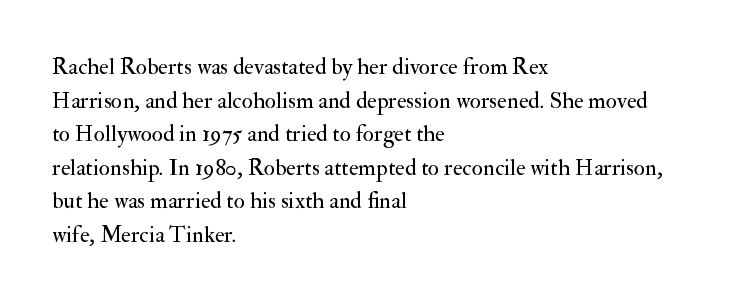
The image shows 23 px text type, upright; set left-aligned, normal line spacing (1.46x), normal letter spacing, not underlined.
